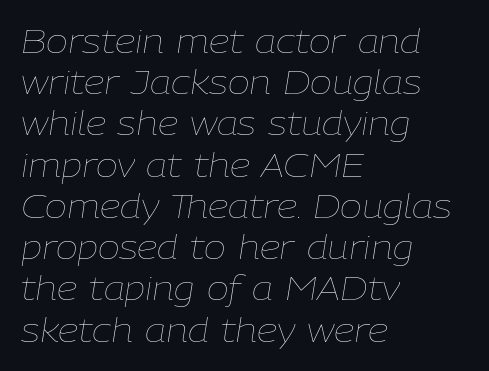
Q: Is the text bold? A: No.
Q: Is the text italic (slanted)? A: Yes, it leans right by about 9 degrees.
Q: Is the text underlined? A: No.
Q: How is the paragraph aligned? A: Left-aligned.
Q: Is the spacing between letters normal or unusually wide? A: Normal.
Q: Is the spacing between lines tight, normal or loose? A: Normal.
Q: Width (condensed, normal, or wide)? A: Normal.
Q: Stroke contrast? A: Low.
Q: x-height? A: Medium.
Q: Monospaced? A: No.
